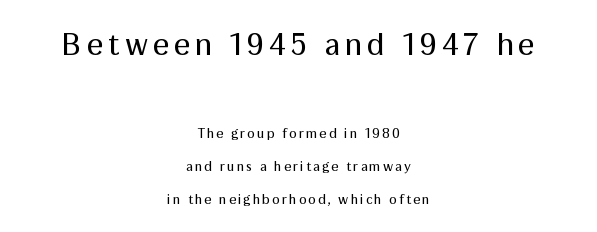
Q: Is the text bold? A: No.
Q: Is the text italic (slanted)? A: No, it is upright.
Q: Is the typeface a serif or a sans-serif typeface? A: Sans-serif.
Q: Is the text underlined? A: No.
Q: How is the paragraph aligned? A: Centered.
Q: Is the spacing between lines tight, normal or loose? A: Loose.
Q: Which block of text is set in a larger size, the first (top) or the second (bottom)? A: The first (top) one.
Q: Width (condensed, normal, or wide)? A: Normal.
Q: Stroke contrast? A: Medium.
Q: x-height? A: Medium.
Q: Monospaced? A: No.
